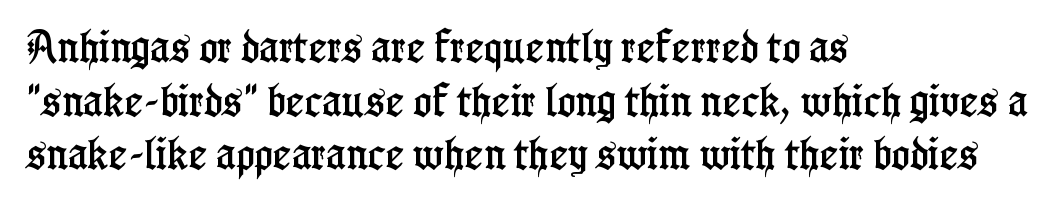
{"serif": "yes", "italic": "no", "width": "condensed", "stroke_contrast": "low", "x_height": "medium", "monospaced": "no", "underline": "no", "align": "left", "line_spacing": "normal", "line_spacing_ratio": 1.53, "letter_spacing": "normal", "letter_spacing_em": 0.0, "glyph_px": 35}
